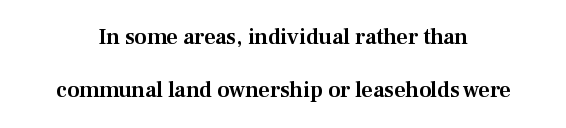
The lines are quadded center. Type without underlining. The lettering holds an erect, upright posture throughout. The letterforms sit shoulder to shoulder at normal distance. A typesetter would call this leading open, well beyond the default.
